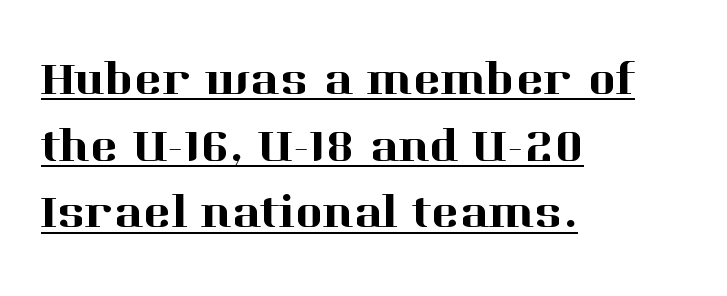
{"serif": "yes", "italic": "no", "width": "normal", "stroke_contrast": "high", "x_height": "medium", "monospaced": "no", "underline": "yes", "align": "left", "line_spacing": "normal", "line_spacing_ratio": 1.39, "letter_spacing": "normal", "letter_spacing_em": 0.0, "glyph_px": 48}
